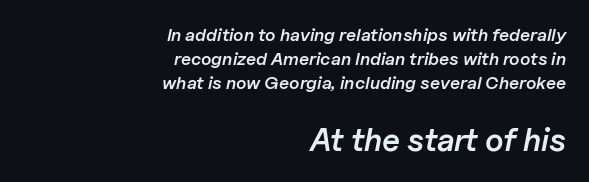
Notice how the stems are inclined rather than vertical — that's the hallmark of italics. Vertically, the passage feels balanced, rows spaced as you'd expect. The passage shown is typed in a proportional face where columns would drift. Rule under the text: the space is simply empty. Reading down the block, your eye finds every line finishing at a fixed right position. The rendering enlarges the type as you move from the upper chunk to the lower.
